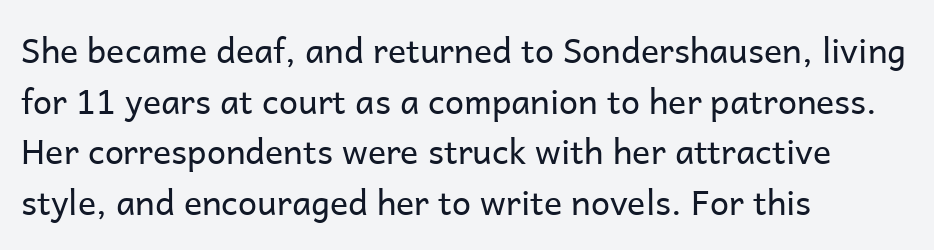
Q: Is the text bold? A: No.
Q: Is the text italic (slanted)? A: No, it is upright.
Q: Is the typeface a serif or a sans-serif typeface? A: Sans-serif.
Q: Is the text underlined? A: No.
Q: How is the paragraph aligned? A: Left-aligned.
Q: Is the spacing between letters normal or unusually wide? A: Normal.
Q: Is the spacing between lines tight, normal or loose? A: Normal.
Q: Width (condensed, normal, or wide)? A: Normal.
Q: Stroke contrast? A: Low.
Q: x-height? A: Medium.
Q: Monospaced? A: No.
